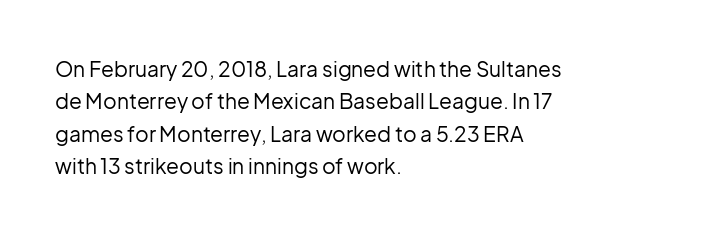
The image shows 21 px text type, upright; set left-aligned, normal line spacing (1.54x), normal letter spacing, not underlined.
